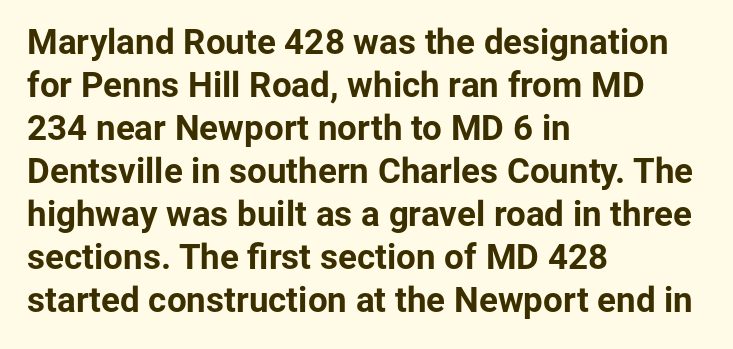
{"serif": "no", "italic": "no", "bold": "yes", "weight": "bold", "width": "normal", "stroke_contrast": "low", "x_height": "medium", "monospaced": "no", "underline": "no", "align": "left", "line_spacing_ratio": 1.23, "letter_spacing": "normal", "letter_spacing_em": 0.0, "glyph_px": 35}
